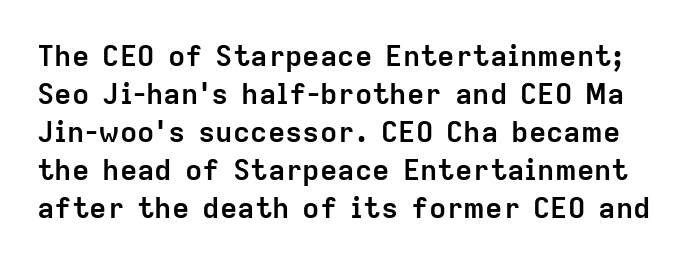
The lettering holds an erect, upright posture throughout. Caption: bold face, heavy strokes. Stroke terminals: plain, sans-serif. Each new line begins a customary step beneath the previous one. The space beneath each line is pristine and unruled. There is no visible air inserted between adjacent glyphs.
